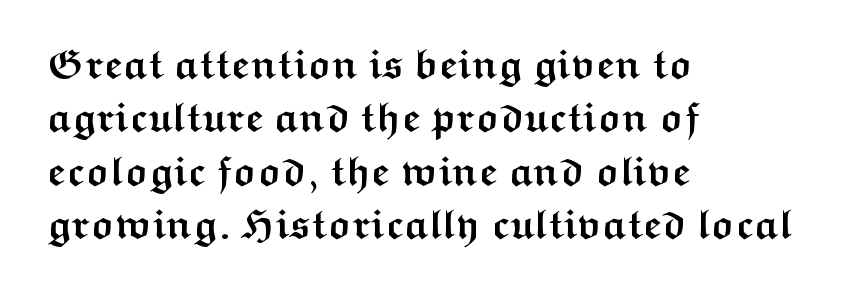
This sample uses a sans-serif face. Notice how the passage keeps a crisp vertical edge on the left only. Quick note: interline space is typical. In terms of weight, the rendering is a true, heavy bold.
